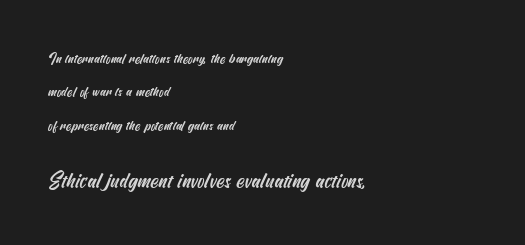
Q: Is the text underlined? A: No.
Q: How is the paragraph aligned? A: Left-aligned.
Q: Is the spacing between letters normal or unusually wide? A: Normal.
Q: Is the spacing between lines tight, normal or loose? A: Loose.
Q: Which block of text is set in a larger size, the first (top) or the second (bottom)? A: The second (bottom) one.
